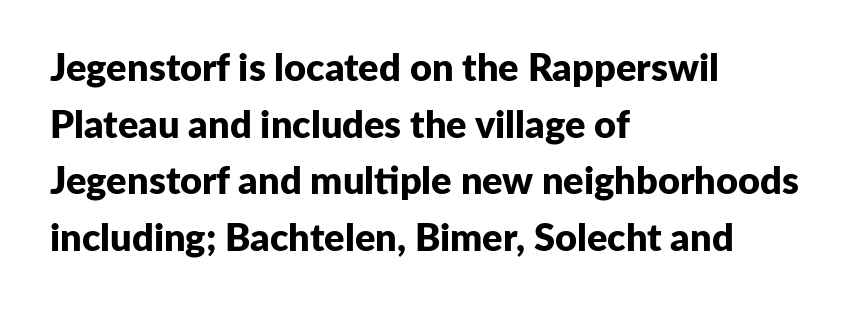
Visually the block forms a straight wall on the left and a jagged coastline on the right. This is sans-serif lettering, the kind often seen on screens and signage. If you drew a line through each stem, it would be perfectly vertical. The rendering keeps characters at their native spacing. Unmarked baselines from the first word to the last.
